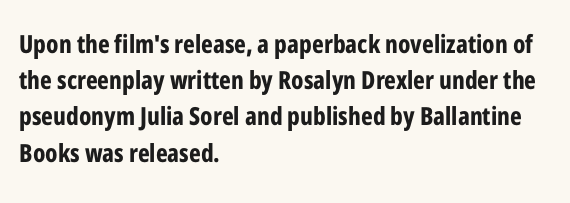
The image shows 25 px bold type, upright; set left-aligned, normal line spacing (1.45x), normal letter spacing, not underlined.
